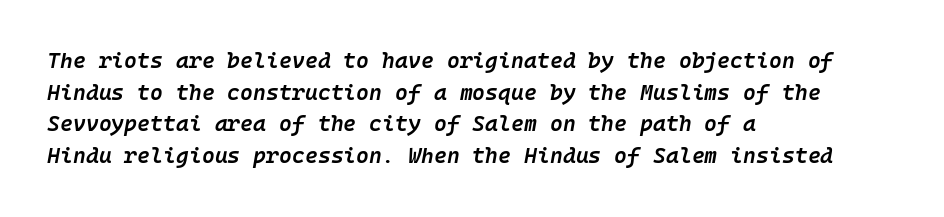
{"italic": "yes", "lean": "right", "slant_degrees": 10, "bold": "semi", "underline": "no", "align": "left", "line_spacing": "normal", "line_spacing_ratio": 1.44, "letter_spacing": "normal", "letter_spacing_em": 0.0, "glyph_px": 22}
